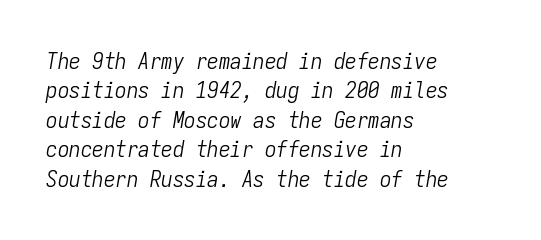
Q: Is the text bold? A: No.
Q: Is the text italic (slanted)? A: Yes, it leans right by about 9 degrees.
Q: Is the text underlined? A: No.
Q: How is the paragraph aligned? A: Left-aligned.
Q: Is the spacing between letters normal or unusually wide? A: Normal.
Q: Is the spacing between lines tight, normal or loose? A: Normal.
